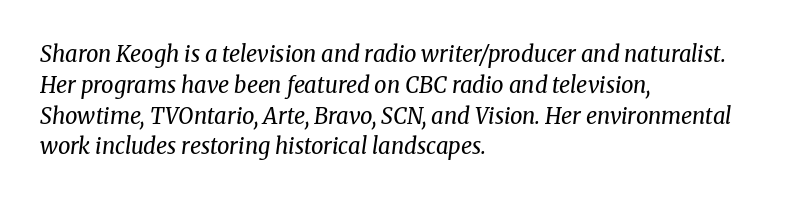
The image shows 22 px text type, italic (leaning right); set left-aligned, normal line spacing (1.4x), normal letter spacing, not underlined.
